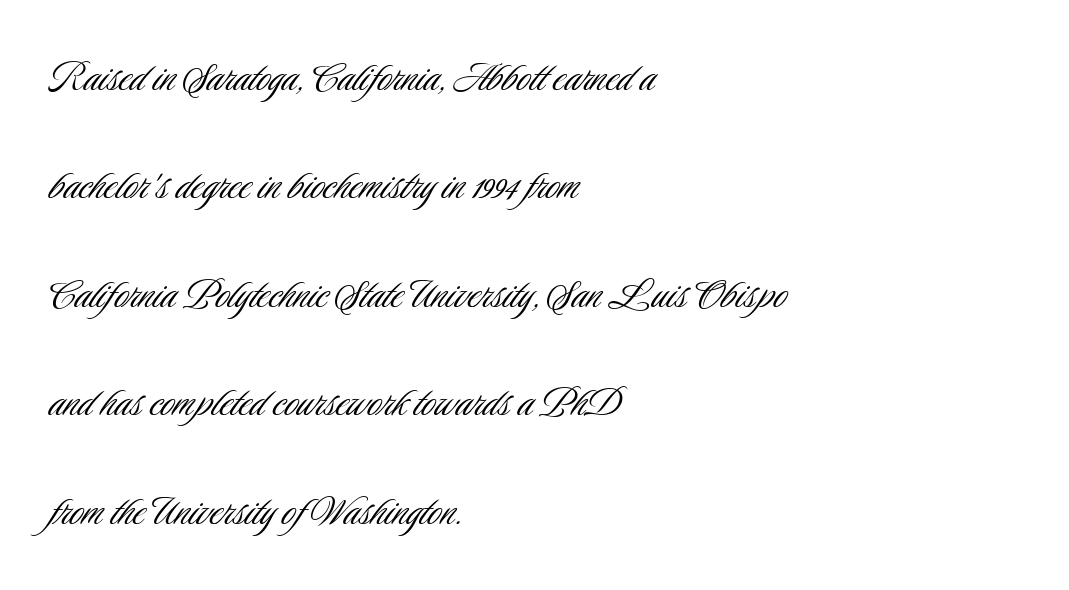
Vertical stems look standard width or narrower in stroke. Is the block centered? No — it sits flush against the left margin. Airy leading. A sans-serif font was chosen for this passage. Each word holds together tightly as a unit, with standard inter-letter gaps.
